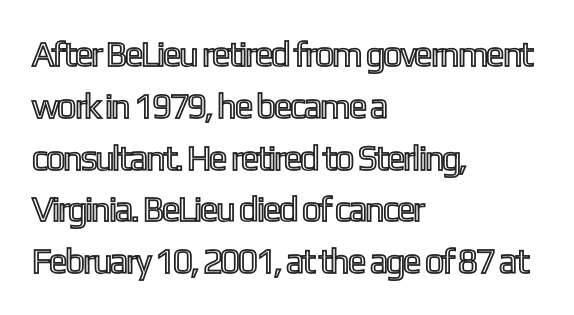
Q: Is the text italic (slanted)? A: No, it is upright.
Q: Is the text underlined? A: No.
Q: How is the paragraph aligned? A: Left-aligned.
Q: Is the spacing between letters normal or unusually wide? A: Normal.
Q: Is the spacing between lines tight, normal or loose? A: Normal.
Q: Width (condensed, normal, or wide)? A: Condensed.
Q: x-height? A: Medium.
Q: Monospaced? A: No.
